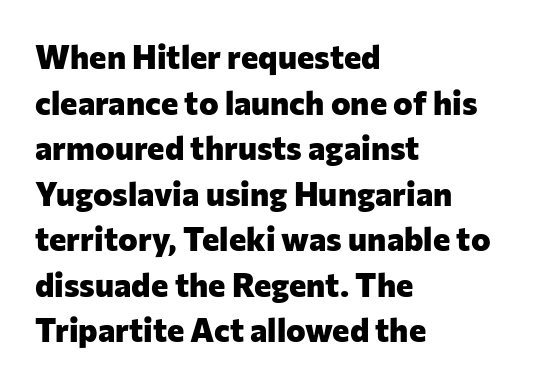
The image shows 33 px heavy sans-serif type, upright; set left-aligned, normal line spacing (1.38x), normal letter spacing, not underlined; low stroke contrast and a medium x-height.
